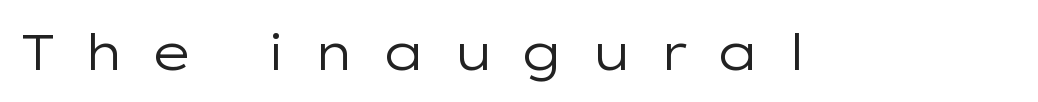
Q: Is the text bold? A: No.
Q: Is the text italic (slanted)? A: No, it is upright.
Q: Is the typeface a serif or a sans-serif typeface? A: Sans-serif.
Q: Is the text underlined? A: No.
Q: Is the spacing between letters normal or unusually wide? A: Unusually wide.
Q: Width (condensed, normal, or wide)? A: Wide.
Q: Stroke contrast? A: Low.
Q: x-height? A: Medium.
Q: Monospaced? A: No.
